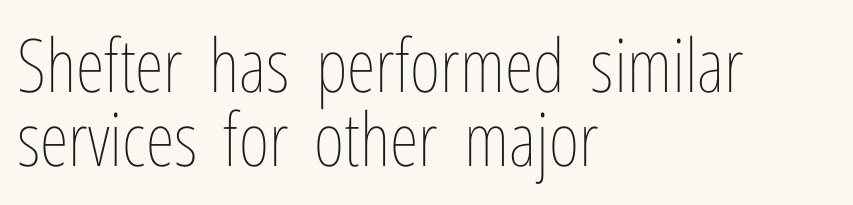
Q: Is the text bold? A: No.
Q: Is the text italic (slanted)? A: No, it is upright.
Q: Is the text underlined? A: No.
Q: How is the paragraph aligned? A: Left-aligned.
Q: Is the spacing between letters normal or unusually wide? A: Normal.
Q: Is the spacing between lines tight, normal or loose? A: Tight.
Q: Width (condensed, normal, or wide)? A: Condensed.
Q: Stroke contrast? A: Low.
Q: x-height? A: Medium.
Q: Monospaced? A: No.
